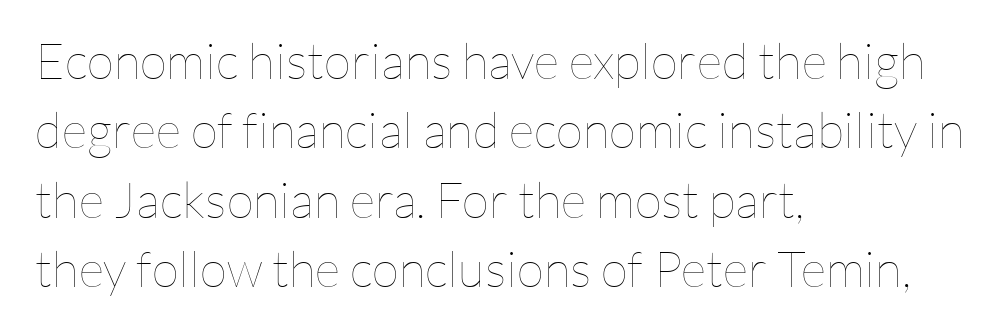
This rendering leaves character spacing at its baseline value. The characters are drawn with everyday or finer stroke widths. If you drew a line through each stem, it would be perfectly vertical. Think of a printed novel: that variable character pitch is what you see here. The space between consecutive lines is moderate.
